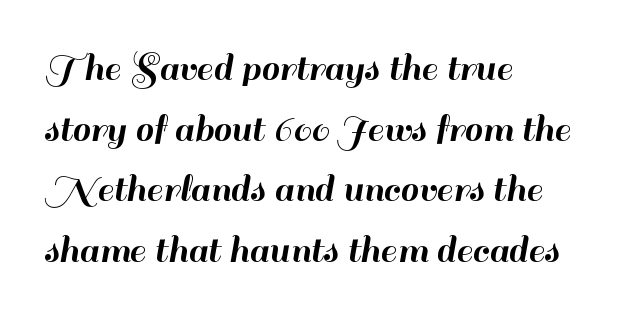
The designer left line spacing at the default. Is the letter spacing exaggerated? No — it looks like the ordinary default. Regarding serifs, this sample does without them. Think of a printed novel: that variable character pitch is what you see here. Casual observation: everything's shoved over to the left.
